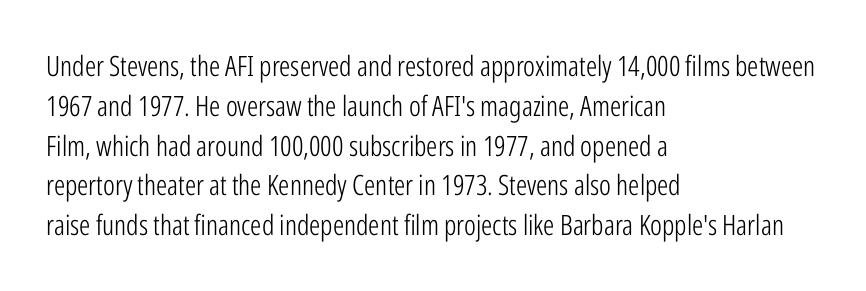
Beneath every word, the page is bare. No heavy texture on the line: the type isn't bold. Quick note: interline space is typical. Letterform terminals end flat and unadorned throughout the passage. Varying glyph widths throughout — classic text-font behaviour. Vertical strokes here are truly vertical.
